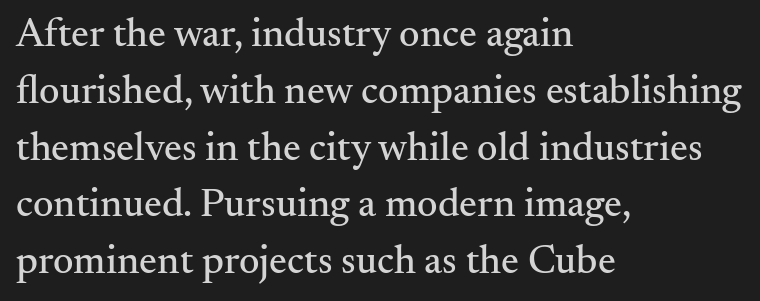
Every stem runs plumb, perpendicular to the baseline. The rendering uses a moderate line-height, typical for paragraphs. You could not count columns in this text — the font is proportionally spaced. The designer went with a serif here, giving each stem small feet. Visually the block forms a straight wall on the left and a jagged coastline on the right. A bare baseline throughout the passage.
